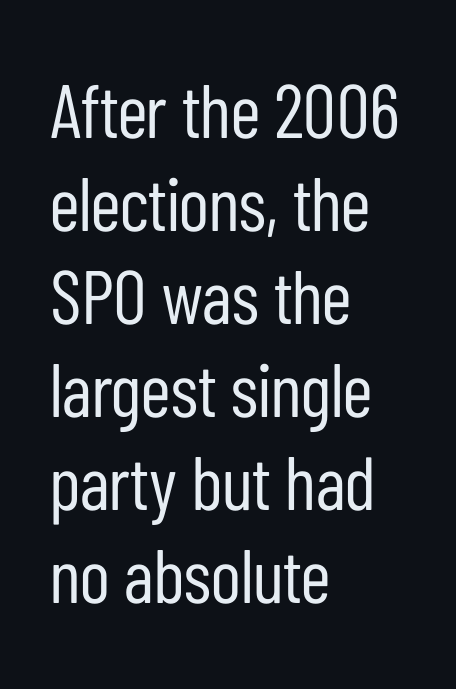
The image shows 75 px regular-weight, condensed sans-serif type, upright; set left-aligned, line spacing 1.24x, normal letter spacing, not underlined; low stroke contrast and a medium x-height.
